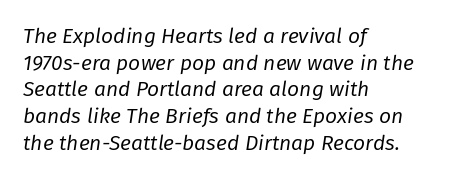
{"italic": "yes", "lean": "right", "slant_degrees": 8, "bold": "no", "underline": "no", "align": "left", "line_spacing": "normal", "line_spacing_ratio": 1.27, "letter_spacing": "normal", "letter_spacing_em": 0.0, "glyph_px": 21}
